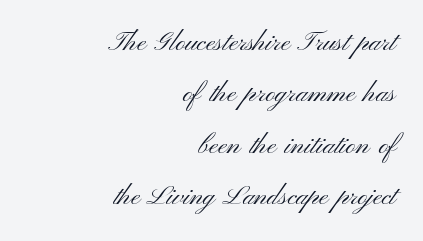
Q: Is the text bold? A: No.
Q: Is the text italic (slanted)? A: Yes.
Q: Is the text underlined? A: No.
Q: How is the paragraph aligned? A: Right-aligned.
Q: Is the spacing between letters normal or unusually wide? A: Normal.
Q: Is the spacing between lines tight, normal or loose? A: Loose.
